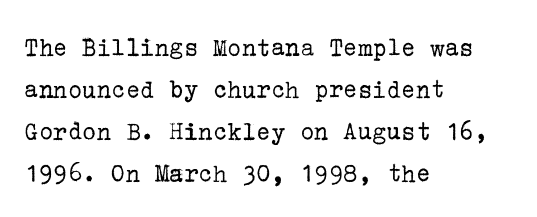
Anything drawn beneath the words? Only blank space. Each word holds together tightly as a unit, with standard inter-letter gaps. Each stroke keeps to a modest, everyday thickness or less. Normally led — the rows are evenly, conventionally spaced. In CSS terms this would be text-align: left. Does the lettering tilt? It doesn't — this is upright.
